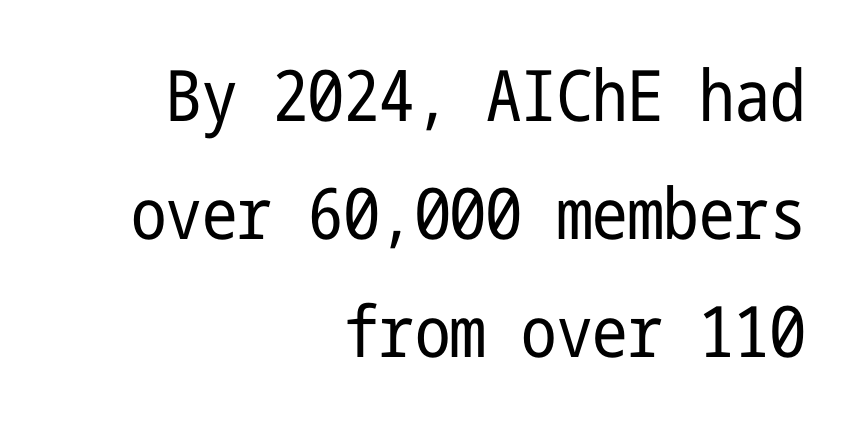
The image shows 71 px regular-weight, condensed sans-serif type, upright; set right-aligned, normal line spacing (1.66x), normal letter spacing, not underlined; low stroke contrast and a medium x-height.
